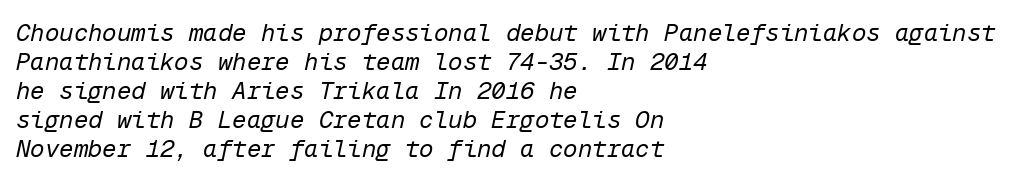
The image shows 24 px text type, italic (leaning right); set left-aligned, line spacing 1.21x, normal letter spacing, not underlined.
